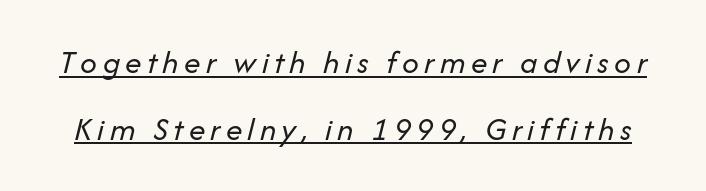
Q: Is the text bold? A: No.
Q: Is the text italic (slanted)? A: Yes, it leans right by about 14 degrees.
Q: Is the text underlined? A: Yes.
Q: Is the spacing between lines tight, normal or loose? A: Loose.
Q: Width (condensed, normal, or wide)? A: Normal.
Q: Stroke contrast? A: Low.
Q: x-height? A: Medium.
Q: Monospaced? A: No.
